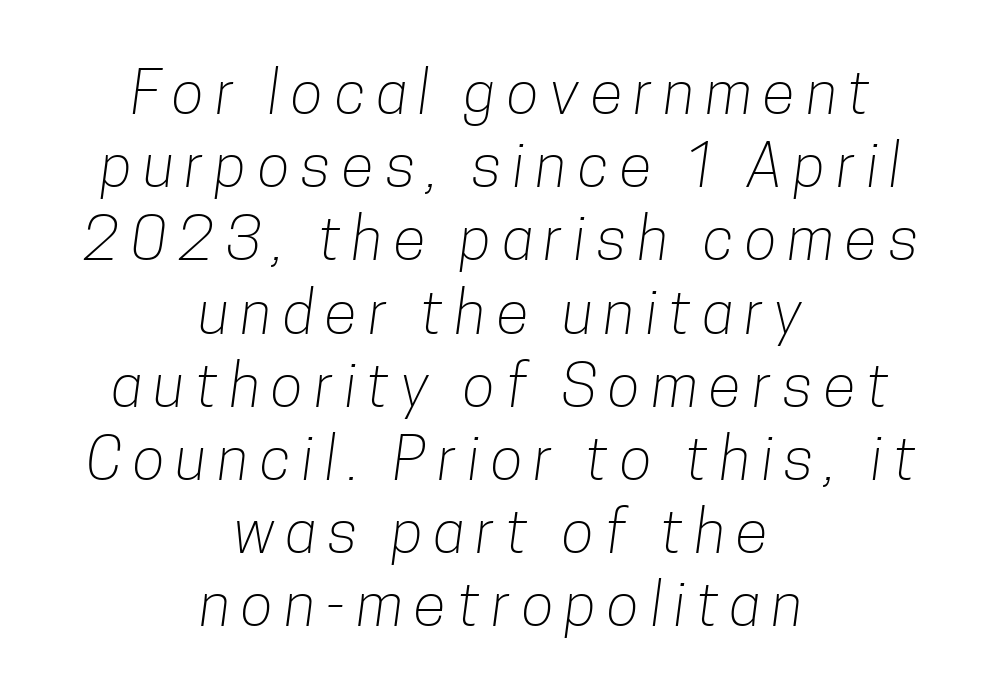
The image shows 60 px light, condensed sans-serif type; set centered, line spacing 1.22x, not underlined; low stroke contrast and a medium x-height.
